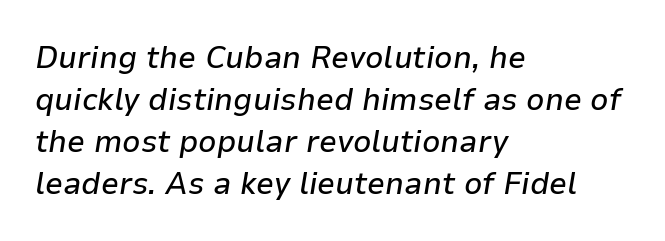
The image shows 32 px text type, italic (leaning right); set left-aligned, normal line spacing (1.31x), normal letter spacing, not underlined; low stroke contrast and a medium x-height.
